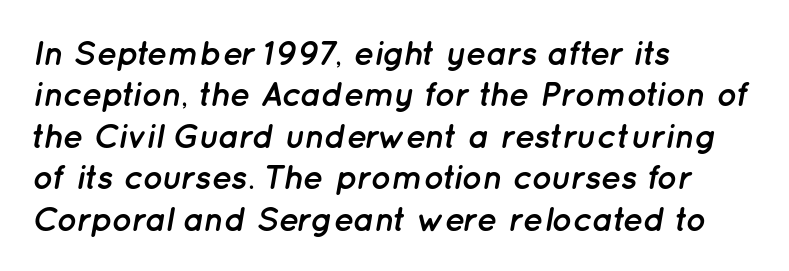
The image shows 34 px semibold type, italic (leaning right); set left-aligned, line spacing 1.22x, normal letter spacing, not underlined; low stroke contrast and a medium x-height.
